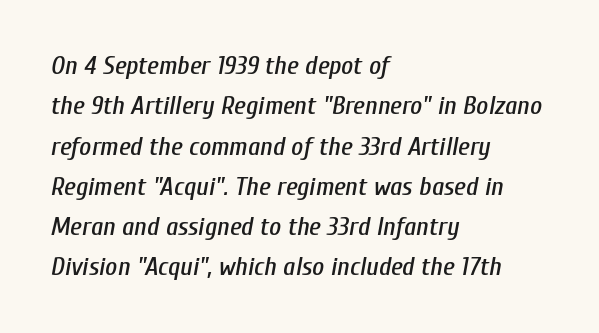
The image shows 26 px text type, italic (leaning right); set left-aligned, normal line spacing (1.55x), normal letter spacing, not underlined.
